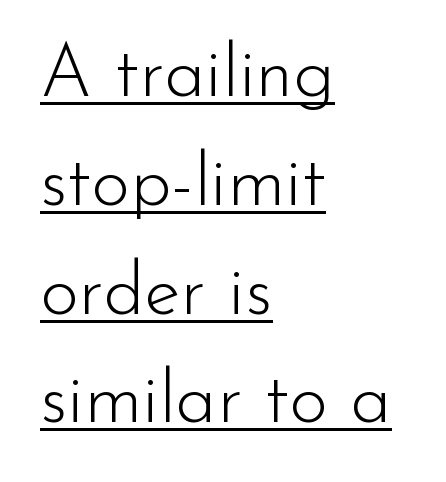
Regarding serifs, this sample does without them. Is this a fixed-width face? No — the glyphs have proportional, varying widths. Unbolded letterforms with no extra heft. Each line starts at the same left margin while the right side varies. Nobody touched the tracking dial on this one. Summary of vertical rhythm: regular, with standard interline spacing.
